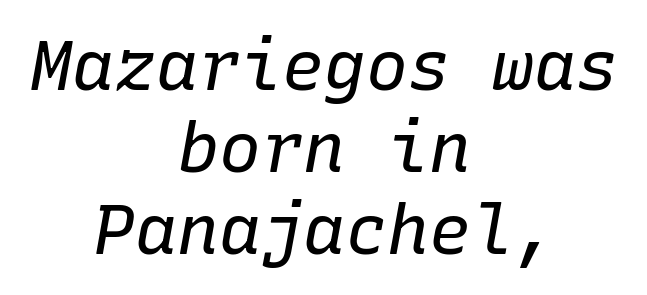
{"italic": "yes", "lean": "right", "slant_degrees": 10, "bold": "no", "weight": "regular", "width": "normal", "stroke_contrast": "low", "x_height": "medium", "monospaced": "yes", "underline": "no", "align": "center", "line_spacing_ratio": 1.17, "letter_spacing": "normal", "letter_spacing_em": 0.0, "glyph_px": 70}
